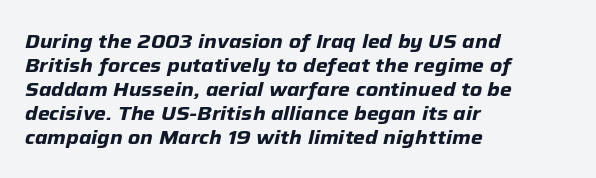
Q: Is the text bold? A: Yes.
Q: Is the text italic (slanted)? A: Yes, it leans right by about 12 degrees.
Q: Is the text underlined? A: No.
Q: How is the paragraph aligned? A: Left-aligned.
Q: Is the spacing between letters normal or unusually wide? A: Normal.
